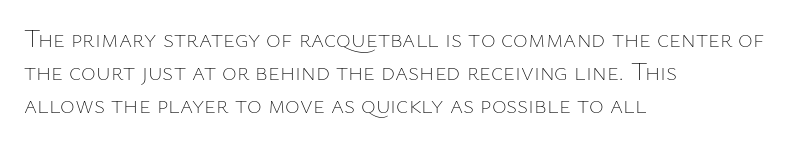
Q: Is the text bold? A: No.
Q: Is the text italic (slanted)? A: No, it is upright.
Q: Is the text underlined? A: No.
Q: How is the paragraph aligned? A: Left-aligned.
Q: Is the spacing between letters normal or unusually wide? A: Normal.
Q: Is the spacing between lines tight, normal or loose? A: Normal.
